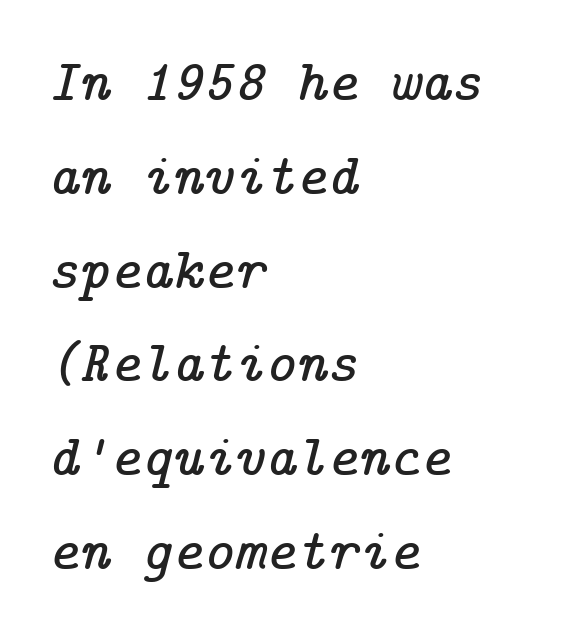
These lines are set flush left with a ragged right edge. The passage shown leans; its letterforms are oblique. The baseline area is clear. Nobody touched the tracking dial on this one.
